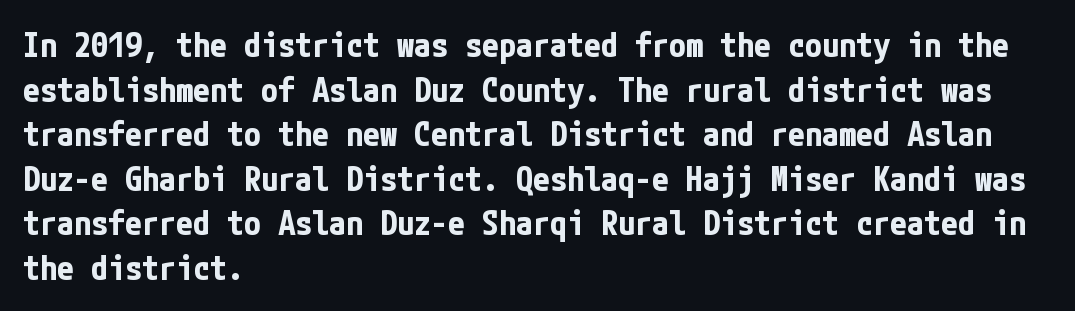
Stroke thickness is high; the sample reads as a true bold. Left-aligned paragraph, ragged on the right. The letters carry no serifs — their stems end cleanly without finishing strokes. Here the glyphs are tracked normally, forming tight word shapes. Quick note: underline off.
